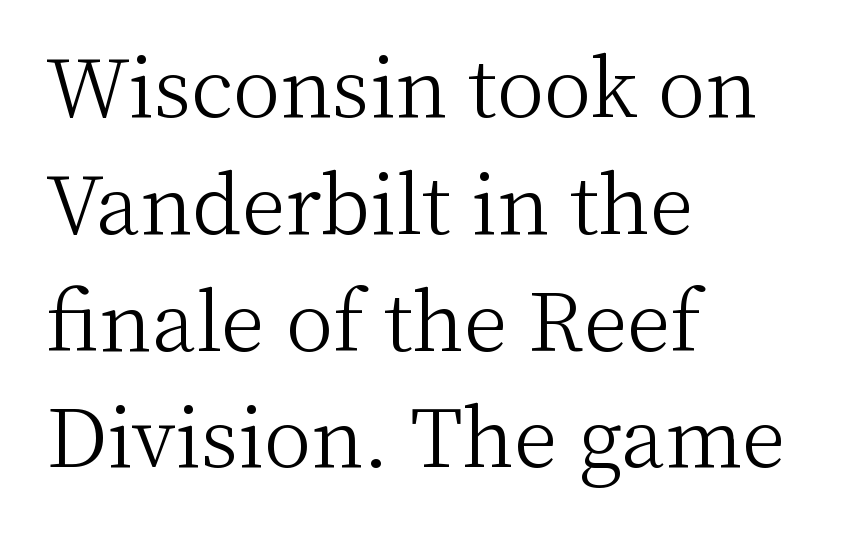
The glyphs in this specimen are seriffed. The strokes carry an ordinary text weight at most. Designer's note — italics off, roman on. Character widths vary here, with narrow letters taking less room than wide ones. One-word summary of the alignment: left. Each row of text sits above clean, open space.
